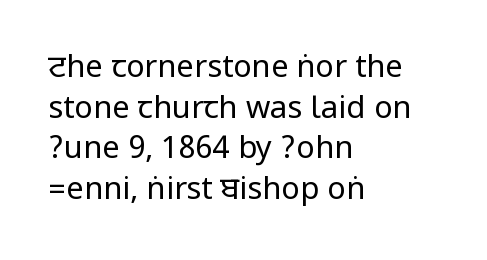
{"serif": "no", "italic": "no", "bold": "no", "weight": "regular", "width": "condensed", "stroke_contrast": "low", "underline": "no", "align": "left", "line_spacing": "normal", "line_spacing_ratio": 1.31, "letter_spacing": "normal", "letter_spacing_em": 0.0, "glyph_px": 31}
